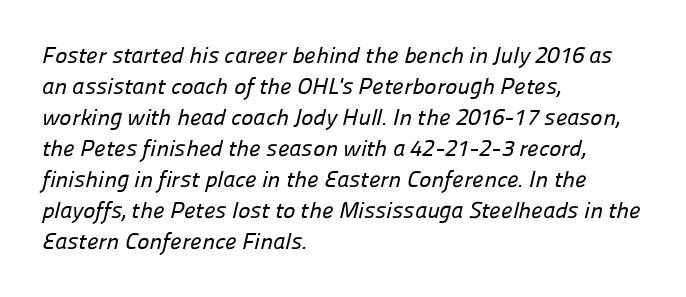
The image shows 23 px text type; set left-aligned, normal line spacing (1.35x), normal letter spacing, not underlined.
